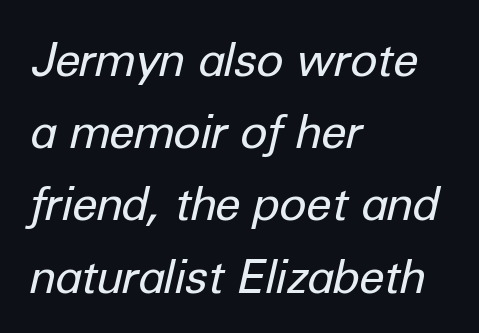
The image shows 46 px regular-weight type, italic (leaning right); set left-aligned, normal line spacing (1.57x), normal letter spacing, not underlined; low stroke contrast and a medium x-height.
